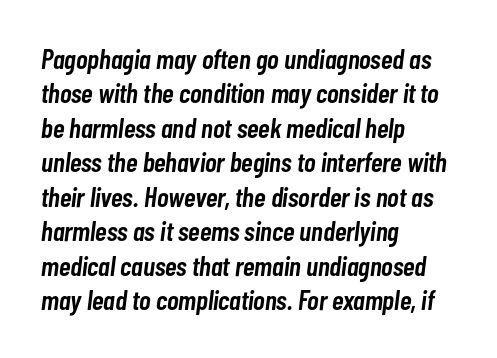
The image shows 28 px semibold, condensed type, italic (leaning right); set left-aligned, line spacing 1.23x, normal letter spacing, not underlined; low stroke contrast and a medium x-height.
